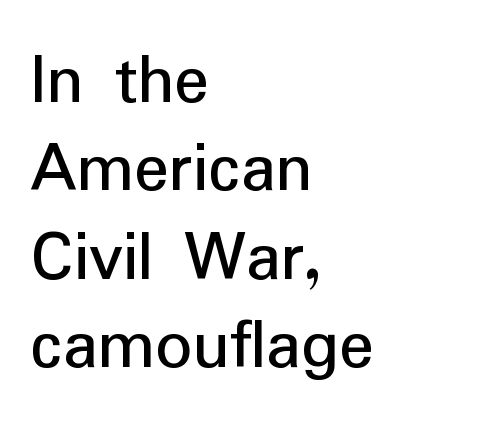
The image shows 73 px sans-serif type, upright; set left-aligned, line spacing 1.21x, normal letter spacing, not underlined; low stroke contrast and a medium x-height.
